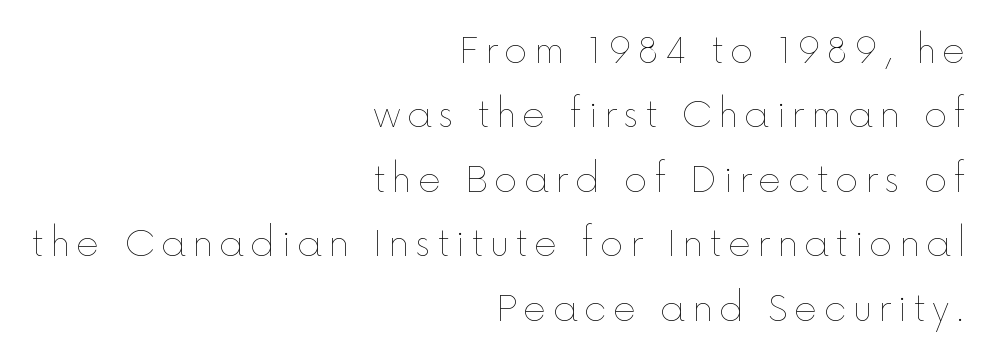
The image shows 36 px thin type, upright; set right-aligned, line spacing 1.79x, not underlined; a medium x-height.
